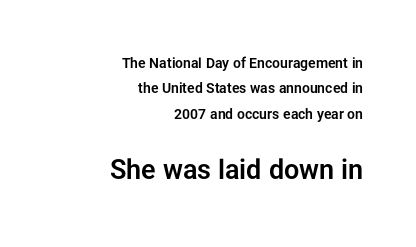
{"italic": "no", "underline": "no", "align": "right", "line_spacing_ratio": 1.81, "letter_spacing": "normal", "letter_spacing_em": 0.0, "larger_block": "second", "size_ratio": 1.93, "glyph_px": 27}
